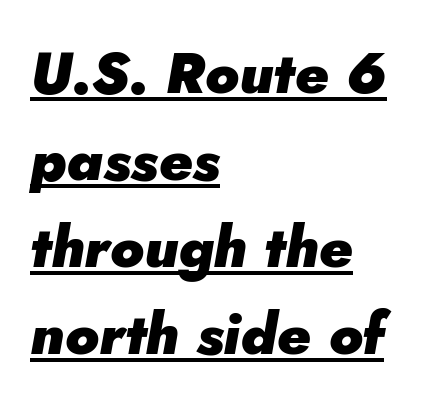
Designer's note — italics engaged. The face used here is proportionally spaced, like ordinary book or web type. This is heavy type, rendered in bold. The rag falls on the right side of this text block. Characters follow at the spacing the type designer built in.
